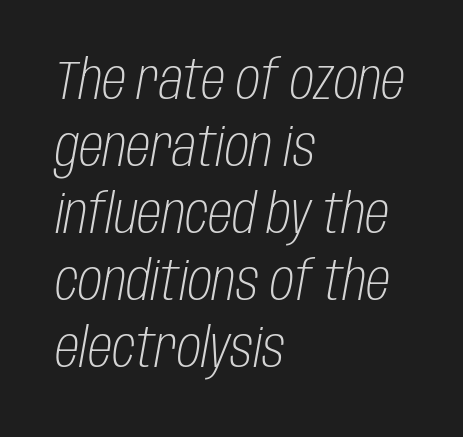
The image shows 55 px light, condensed type, italic (leaning right); set left-aligned, line spacing 1.22x, normal letter spacing, not underlined; low stroke contrast and a large x-height.
